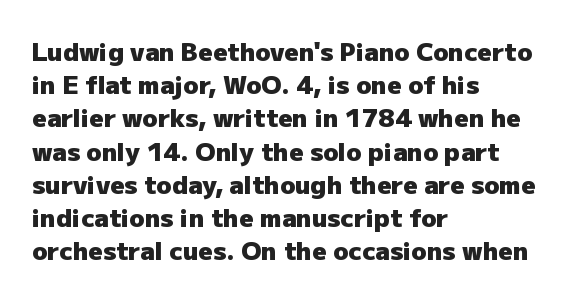
One-word summary of the alignment: left. Compared with an ordinary text face, these strokes are far heavier — a full bold. Interline gaps are of average width in this sample. Letter spacing: default. The baseline area is clear. The letters stand upright; this is a roman face.
